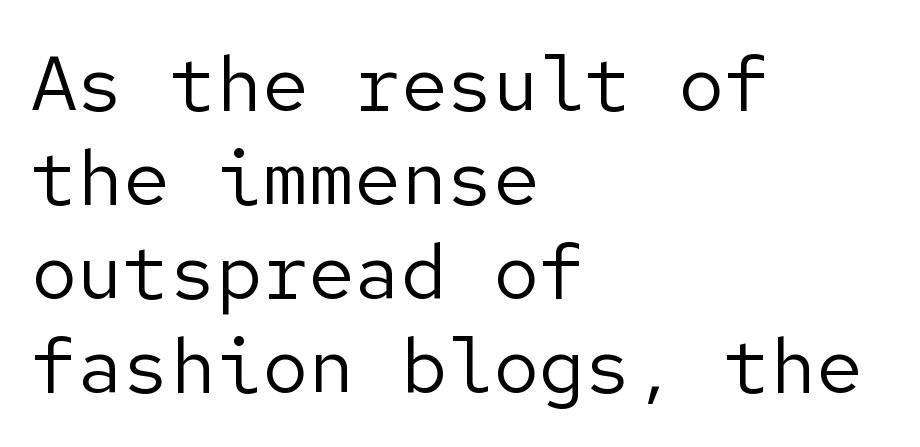
{"serif": "no", "italic": "no", "bold": "no", "weight": "regular", "width": "normal", "stroke_contrast": "low", "x_height": "medium", "underline": "no", "align": "left", "line_spacing_ratio": 1.22, "letter_spacing": "normal", "letter_spacing_em": 0.0, "glyph_px": 77}
